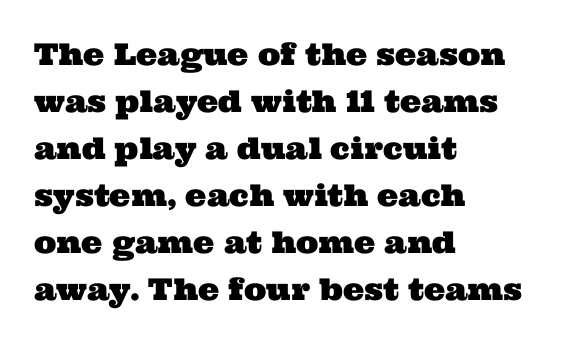
{"serif": "yes", "width": "wide", "stroke_contrast": "medium", "x_height": "medium", "monospaced": "no", "underline": "no", "align": "left", "line_spacing": "normal", "line_spacing_ratio": 1.57, "letter_spacing": "normal", "letter_spacing_em": 0.0, "glyph_px": 30}
